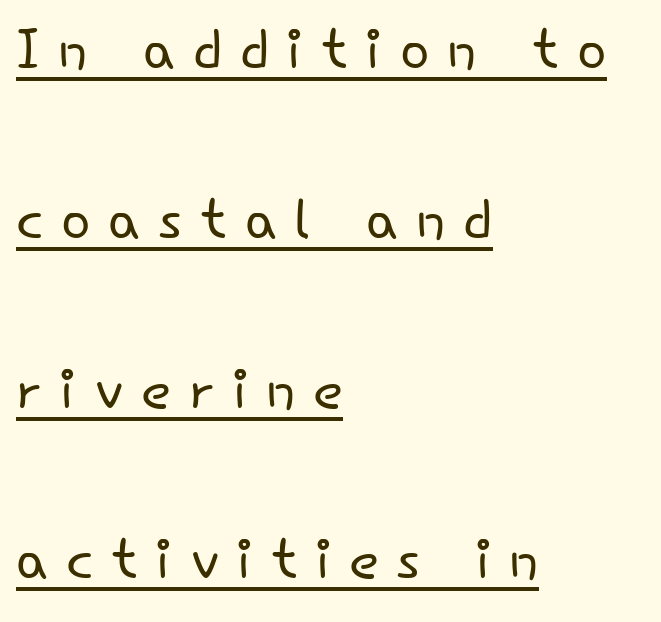
The typesetter has applied underlining to the passage shown. Look at the tracking — it's clearly loosened, letters drifting apart. Bold? No — there's no thickening of the strokes. The leading is generous, giving the passage an open texture. The text was rendered using a sans face with plain stroke endings. Caption: multi-line text, flush left, ragged right.
